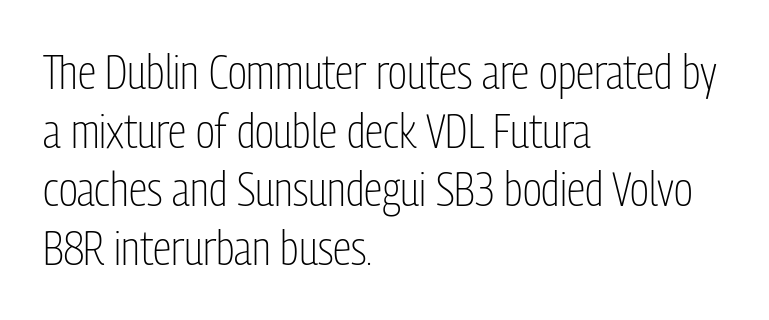
{"serif": "no", "italic": "no", "bold": "no", "weight": "light", "width": "condensed", "stroke_contrast": "low", "x_height": "medium", "monospaced": "no", "underline": "no", "align": "left", "line_spacing": "normal", "line_spacing_ratio": 1.25, "letter_spacing": "normal", "letter_spacing_em": 0.0, "glyph_px": 47}
